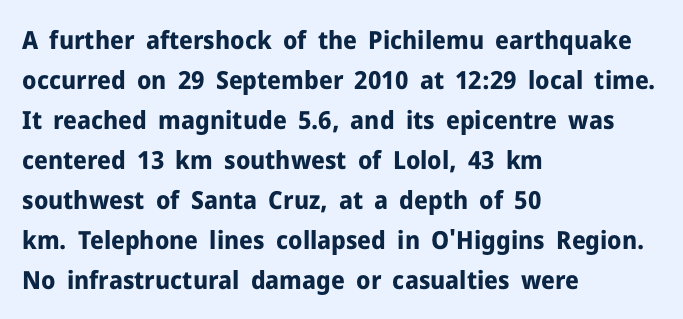
Q: Is the text bold? A: Yes.
Q: Is the text italic (slanted)? A: No, it is upright.
Q: Is the text underlined? A: No.
Q: How is the paragraph aligned? A: Left-aligned.
Q: Is the spacing between letters normal or unusually wide? A: Normal.
Q: Is the spacing between lines tight, normal or loose? A: Normal.
